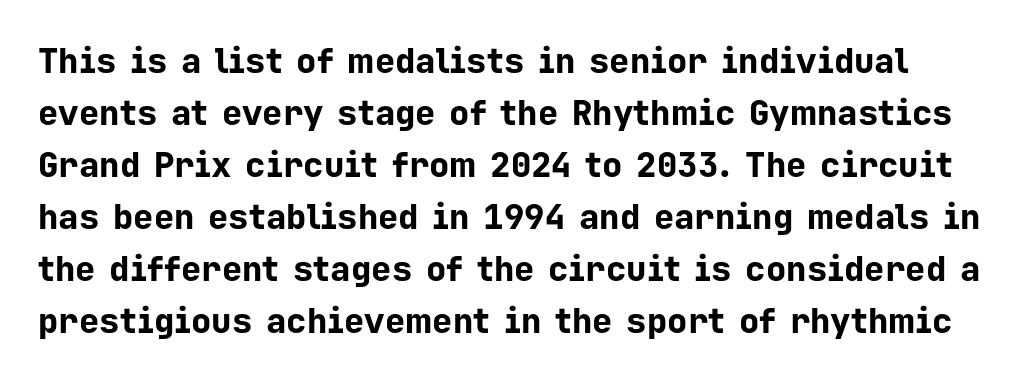
The image shows 34 px bold sans-serif type, upright, monospaced; set normal line spacing (1.53x), normal letter spacing, not underlined; low stroke contrast and a medium x-height.
